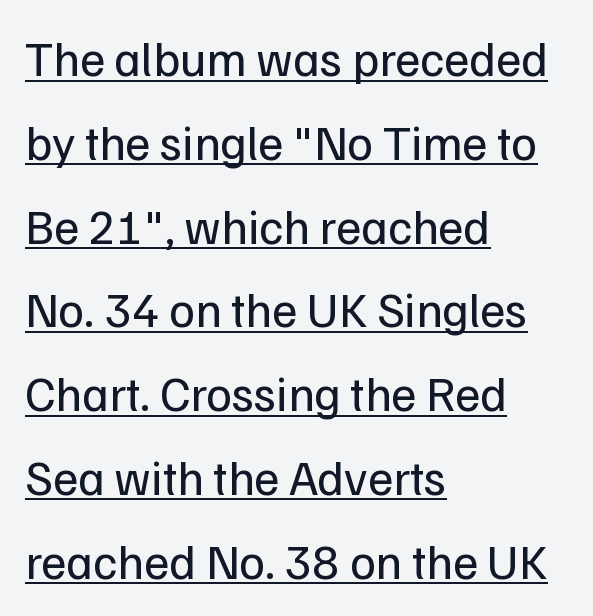
Upright lettering throughout. The face used here is proportionally spaced, like ordinary book or web type. No heavy texture on the line: the type isn't bold. These lines keep a tight, regular rhythm from letter to letter. This sample uses a sans-serif face. The specimen includes a rule beneath the text block's lines.
